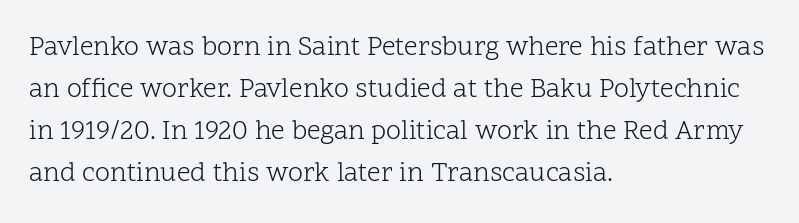
Q: Is the text bold? A: No.
Q: Is the text italic (slanted)? A: No, it is upright.
Q: Is the text underlined? A: No.
Q: How is the paragraph aligned? A: Left-aligned.
Q: Is the spacing between letters normal or unusually wide? A: Normal.
Q: Is the spacing between lines tight, normal or loose? A: Normal.
